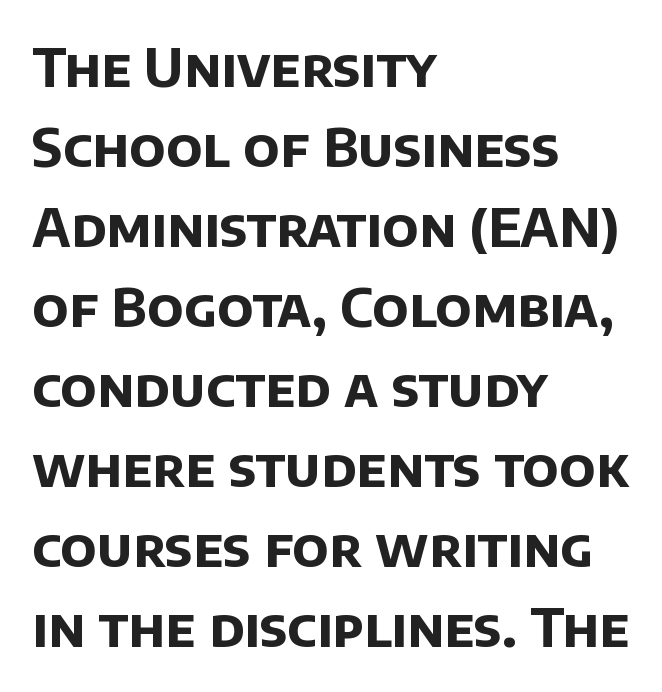
Q: Is the text bold? A: Yes.
Q: Is the typeface a serif or a sans-serif typeface? A: Sans-serif.
Q: Is the text underlined? A: No.
Q: How is the paragraph aligned? A: Left-aligned.
Q: Is the spacing between letters normal or unusually wide? A: Normal.
Q: Is the spacing between lines tight, normal or loose? A: Normal.
Q: Width (condensed, normal, or wide)? A: Normal.
Q: Stroke contrast? A: Low.
Q: x-height? A: Large.
Q: Monospaced? A: No.
